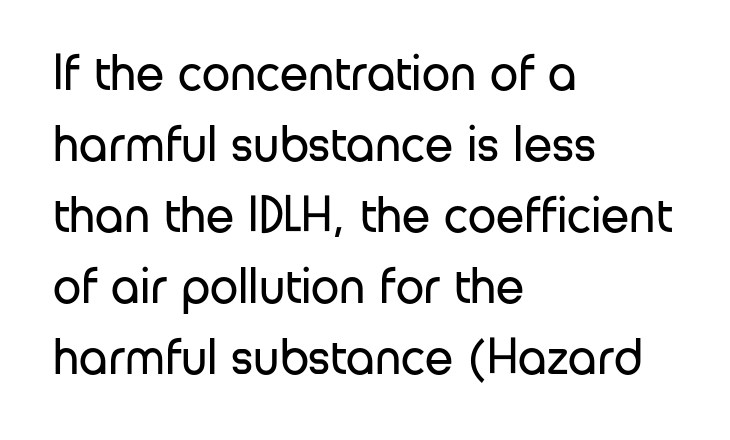
This rendering uses left alignment, leaving the right contour irregular. Ordinary non-slanted type is in use. This sample has the flowing, uneven cadence of proportional lettering. The glyphs in this specimen are sans serif. The cut favours lightness, reaching ordinary text weight at its darkest. The space beneath each line is pristine and unruled.
